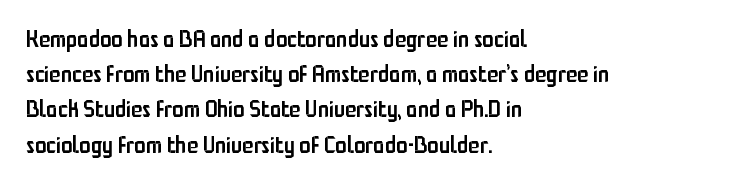
Q: Is the text bold? A: Semi-bold.
Q: Is the text italic (slanted)? A: No, it is upright.
Q: Is the text underlined? A: No.
Q: How is the paragraph aligned? A: Left-aligned.
Q: Is the spacing between letters normal or unusually wide? A: Normal.
Q: Is the spacing between lines tight, normal or loose? A: Normal.
